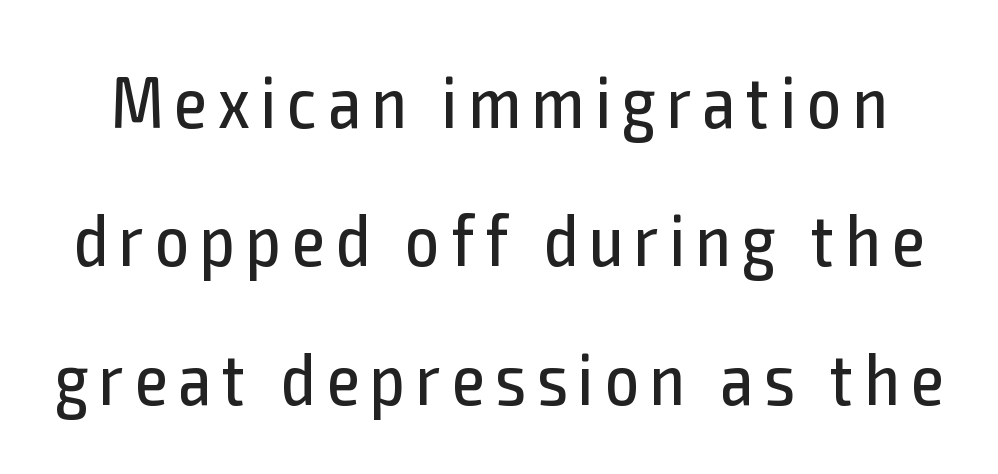
Stems and bowls with no extra thickness — not bold. Posture: upright roman. This rendering employs a face without finishing strokes, i.e., a sans-serif. Looks like regular typesetting: each glyph gets only the width it needs. A clean baseline with only descenders dipping below it.
